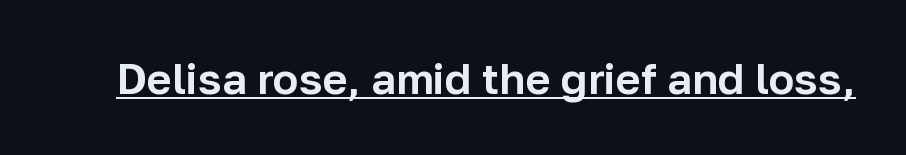
Upright lettering throughout. Descenders here cross a horizontal rule under the line. A typesetter would call this proportional, since set widths differ per character. Look at the bottom of the vertical strokes: they stop flat, with no serifs.
